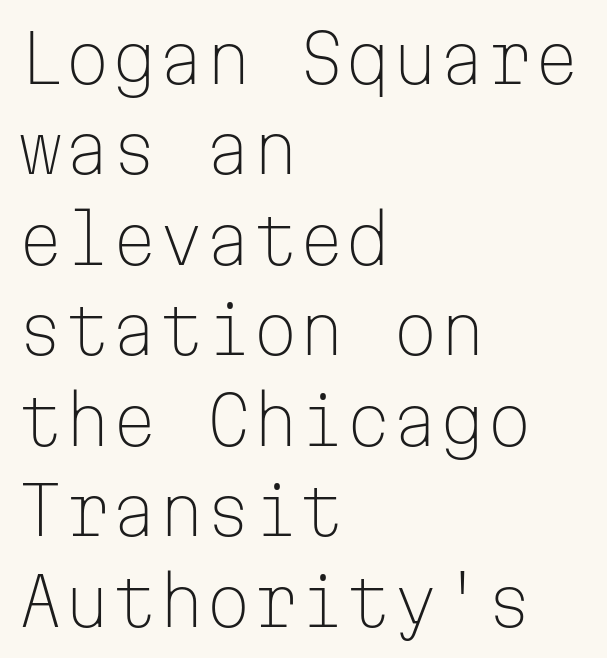
The image shows 67 px light sans-serif type, upright, monospaced; set left-aligned, normal line spacing (1.35x), normal letter spacing, not underlined; low stroke contrast and a medium x-height.
